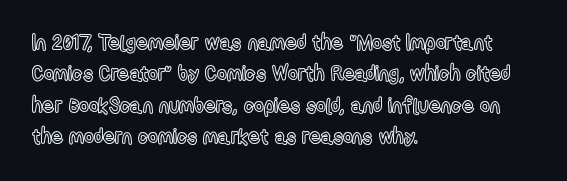
The image shows 21 px text type, upright; set left-aligned, normal line spacing (1.5x), normal letter spacing, not underlined.
